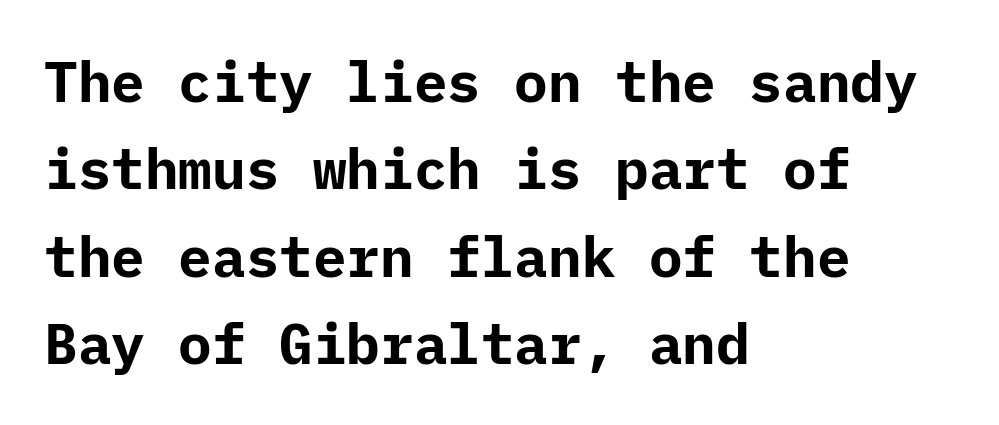
There is no visible air inserted between adjacent glyphs. The specimen omits any rule beneath the text block's lines. As a designer I'd log this as weight 700, bold. Posture: vertical. If you measured baseline to baseline, you'd find a middling distance. Type style note: lacks serifs.
